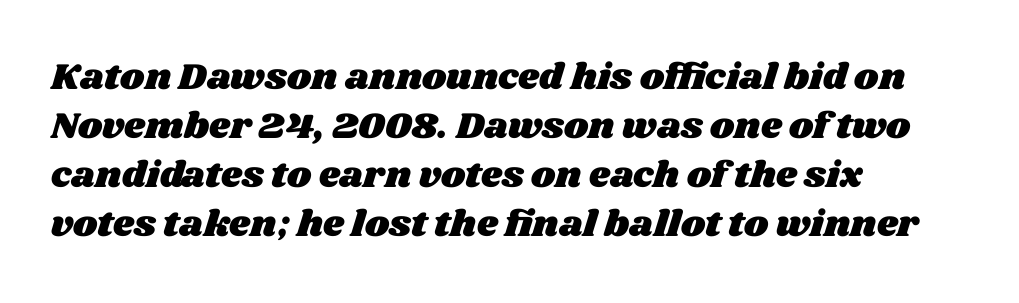
Unmarked baselines from the first word to the last. Note the varied advance widths — an 'i' is clearly narrower than an 'm'. Baseline-to-baseline distance is the conventional proportion of letter height. Every row of glyphs begins at an identical x-position on the left. Tracking here is standard; glyphs follow each other at the usual distance.
